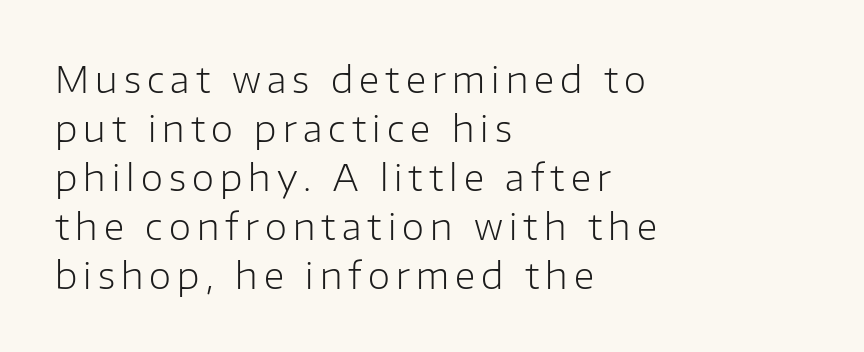
{"serif": "no", "italic": "no", "bold": "no", "weight": "light", "width": "normal", "stroke_contrast": "low", "x_height": "medium", "monospaced": "no", "underline": "no", "align": "left", "line_spacing": "normal", "line_spacing_ratio": 1.36, "glyph_px": 36}
